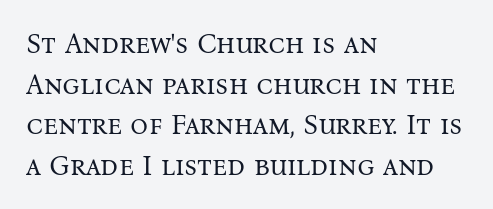
The image shows 28 px regular-weight serif type, upright; set left-aligned, normal line spacing (1.45x), normal letter spacing, not underlined; medium stroke contrast and a medium x-height.
